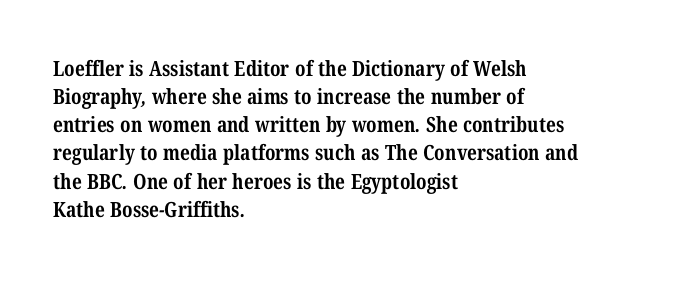
Q: Is the text bold? A: Yes.
Q: Is the text underlined? A: No.
Q: How is the paragraph aligned? A: Left-aligned.
Q: Is the spacing between letters normal or unusually wide? A: Normal.
Q: Is the spacing between lines tight, normal or loose? A: Normal.
